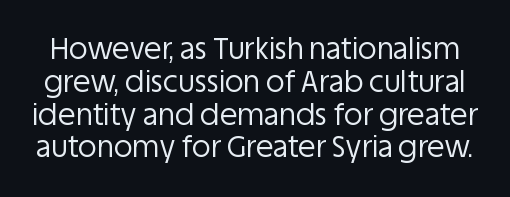
{"serif": "no", "italic": "no", "bold": "no", "weight": "regular", "width": "normal", "stroke_contrast": "low", "x_height": "large", "monospaced": "no", "underline": "no", "line_spacing": "tight", "line_spacing_ratio": 1.13, "letter_spacing": "normal", "letter_spacing_em": 0.0, "glyph_px": 29}
